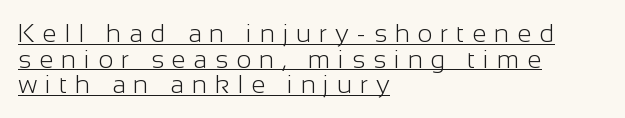
This rendering uses left alignment, leaving the right contour irregular. The type sits square on the baseline with zero lean. In terms of leading, this rendering errs on the cramped side. Someone cranked the tracking dial way up on this one.
